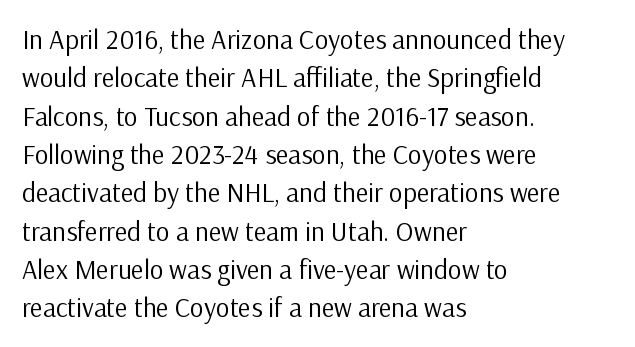
Q: Is the text bold? A: No.
Q: Is the text italic (slanted)? A: No, it is upright.
Q: Is the text underlined? A: No.
Q: How is the paragraph aligned? A: Left-aligned.
Q: Is the spacing between letters normal or unusually wide? A: Normal.
Q: Is the spacing between lines tight, normal or loose? A: Normal.
